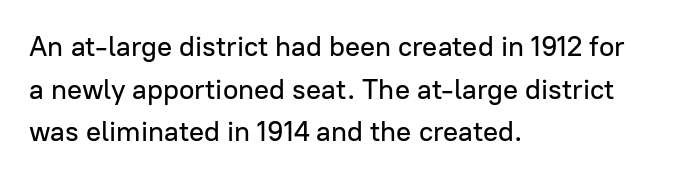
{"serif": "no", "italic": "no", "width": "normal", "stroke_contrast": "low", "x_height": "medium", "monospaced": "no", "underline": "no", "align": "left", "line_spacing": "normal", "line_spacing_ratio": 1.52, "letter_spacing": "normal", "letter_spacing_em": 0.0, "glyph_px": 28}
